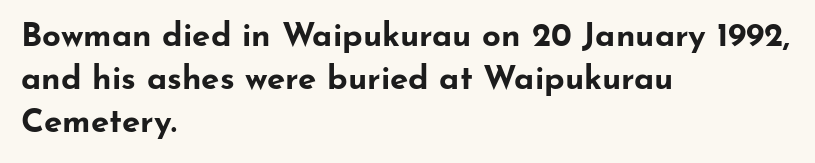
{"serif": "no", "italic": "no", "bold": "yes", "weight": "bold", "width": "wide", "stroke_contrast": "low", "x_height": "small", "monospaced": "no", "underline": "no", "align": "left", "line_spacing": "normal", "line_spacing_ratio": 1.31, "letter_spacing": "normal", "letter_spacing_em": 0.0, "glyph_px": 33}
